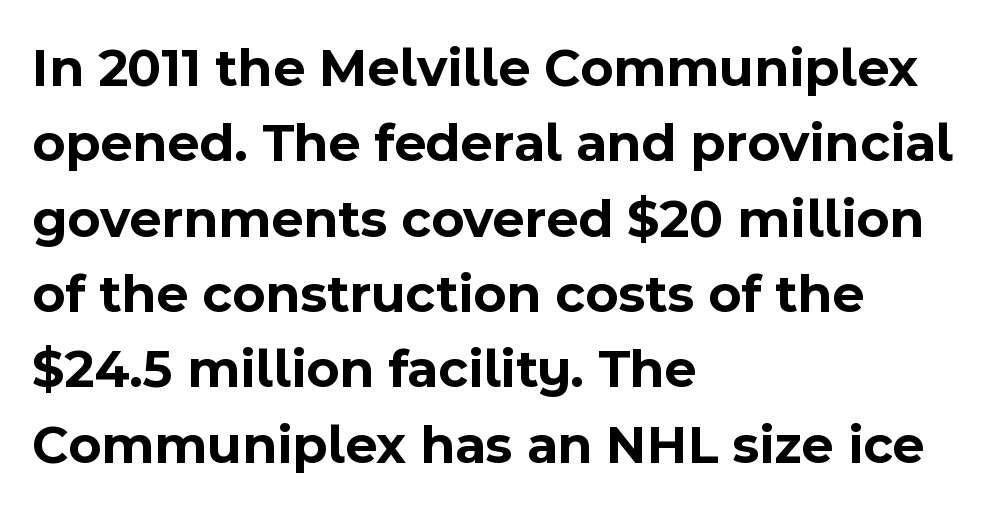
{"serif": "no", "italic": "no", "bold": "yes", "weight": "bold", "width": "normal", "x_height": "medium", "monospaced": "no", "underline": "no", "align": "left", "line_spacing": "normal", "line_spacing_ratio": 1.37, "letter_spacing": "normal", "letter_spacing_em": 0.0, "glyph_px": 55}
